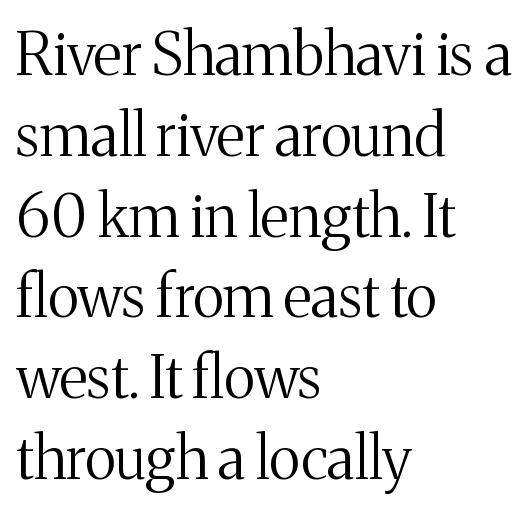
Q: Is the text bold? A: No.
Q: Is the text italic (slanted)? A: No, it is upright.
Q: Is the typeface a serif or a sans-serif typeface? A: Serif.
Q: Is the text underlined? A: No.
Q: How is the paragraph aligned? A: Left-aligned.
Q: Is the spacing between letters normal or unusually wide? A: Normal.
Q: Is the spacing between lines tight, normal or loose? A: Normal.
Q: Width (condensed, normal, or wide)? A: Normal.
Q: Stroke contrast? A: Medium.
Q: x-height? A: Medium.
Q: Monospaced? A: No.
